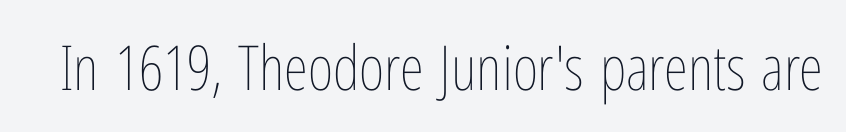
The image shows 62 px thin, condensed type, upright; set normal letter spacing, not underlined; low stroke contrast and a medium x-height.
